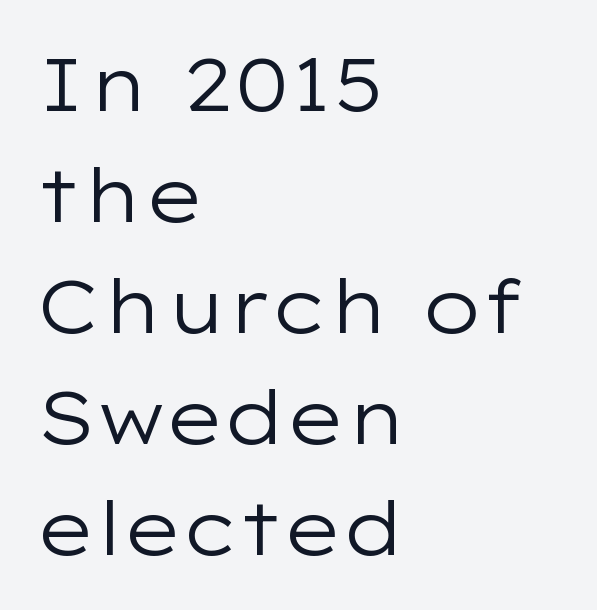
Q: Is the text bold? A: No.
Q: Is the text italic (slanted)? A: No, it is upright.
Q: Is the typeface a serif or a sans-serif typeface? A: Sans-serif.
Q: Is the text underlined? A: No.
Q: How is the paragraph aligned? A: Left-aligned.
Q: Is the spacing between letters normal or unusually wide? A: Normal.
Q: Is the spacing between lines tight, normal or loose? A: Normal.
Q: Width (condensed, normal, or wide)? A: Wide.
Q: Stroke contrast? A: Low.
Q: x-height? A: Medium.
Q: Monospaced? A: No.
